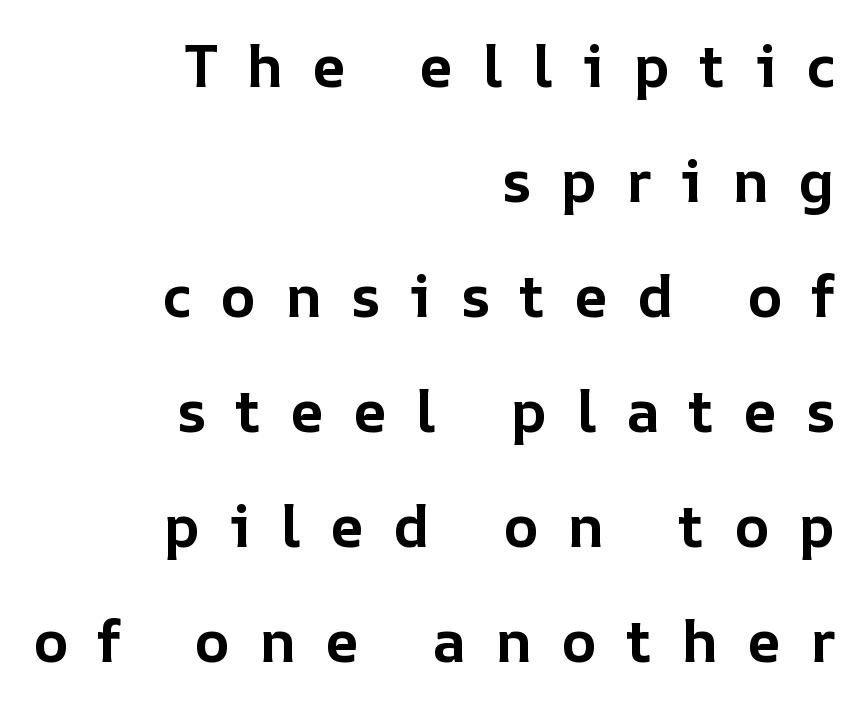
The image shows 59 px bold type, upright; set right-aligned, loose line spacing (1.95x), unusually wide letter spacing (+0.49 em), not underlined; low stroke contrast and a medium x-height.
